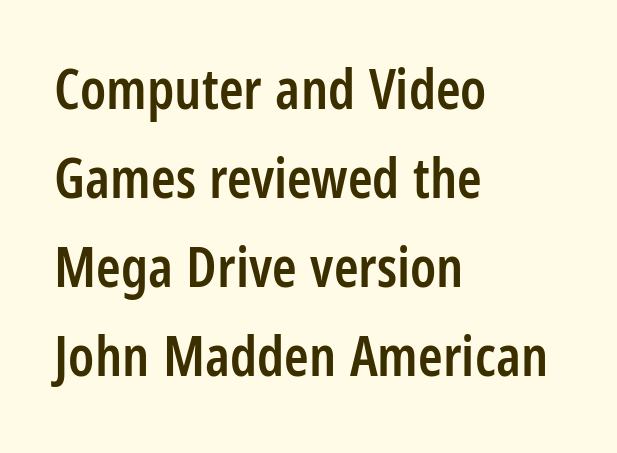
Q: Is the text bold? A: Semi-bold.
Q: Is the text italic (slanted)? A: No, it is upright.
Q: Is the typeface a serif or a sans-serif typeface? A: Sans-serif.
Q: Is the text underlined? A: No.
Q: How is the paragraph aligned? A: Left-aligned.
Q: Is the spacing between letters normal or unusually wide? A: Normal.
Q: Is the spacing between lines tight, normal or loose? A: Normal.
Q: Width (condensed, normal, or wide)? A: Condensed.
Q: Stroke contrast? A: Low.
Q: x-height? A: Large.
Q: Monospaced? A: No.
